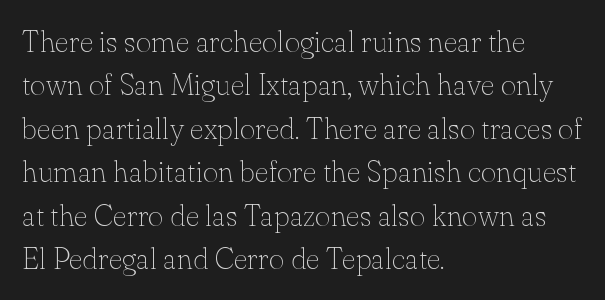
Quick note: underline off. The rendering anchors every line to the left-hand side. This is roman type, the default non-slanted kind. Think of a printed novel: that variable character pitch is what you see here.
